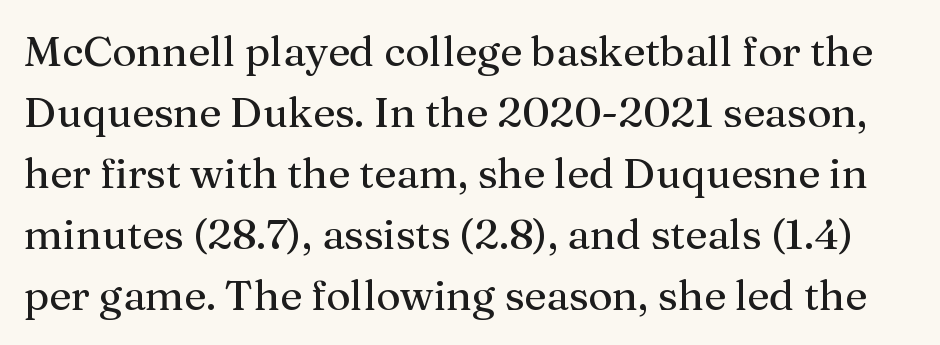
Q: Is the text italic (slanted)? A: No, it is upright.
Q: Is the typeface a serif or a sans-serif typeface? A: Serif.
Q: Is the text underlined? A: No.
Q: Is the spacing between letters normal or unusually wide? A: Normal.
Q: Is the spacing between lines tight, normal or loose? A: Normal.
Q: Width (condensed, normal, or wide)? A: Normal.
Q: Stroke contrast? A: Medium.
Q: x-height? A: Medium.
Q: Monospaced? A: No.
